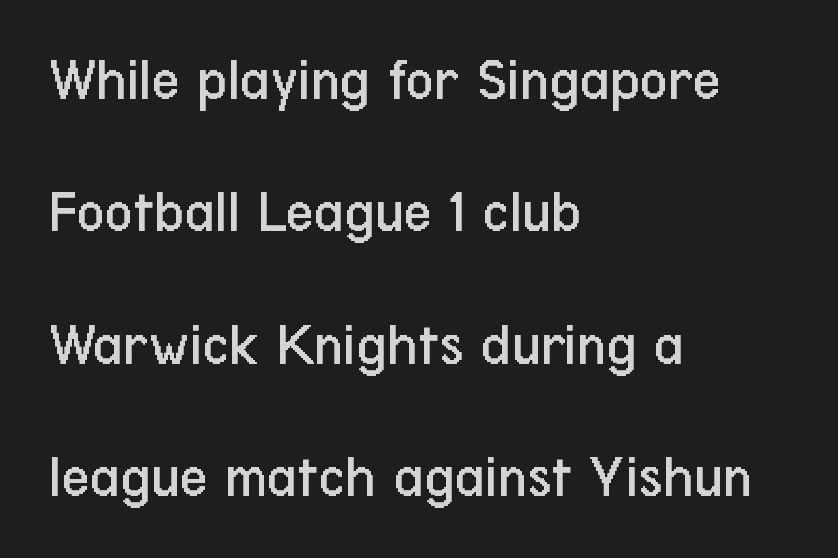
{"serif": "no", "italic": "no", "bold": "no", "weight": "regular", "width": "condensed", "stroke_contrast": "low", "x_height": "medium", "monospaced": "no", "underline": "no", "align": "left", "line_spacing": "loose", "line_spacing_ratio": 2.17, "letter_spacing": "normal", "letter_spacing_em": 0.0, "glyph_px": 61}
